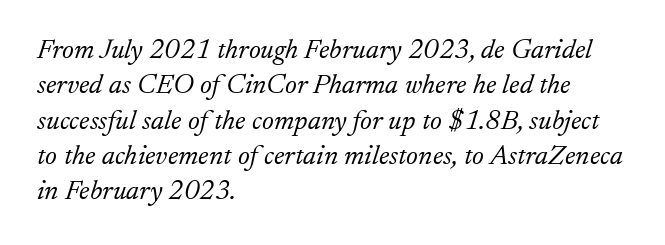
{"serif": "yes", "italic": "yes", "lean": "right", "slant_degrees": 17, "bold": "no", "weight": "light", "width": "normal", "stroke_contrast": "low", "x_height": "small", "monospaced": "no", "underline": "no", "align": "left", "line_spacing": "normal", "line_spacing_ratio": 1.26, "letter_spacing": "normal", "letter_spacing_em": 0.0, "glyph_px": 28}
